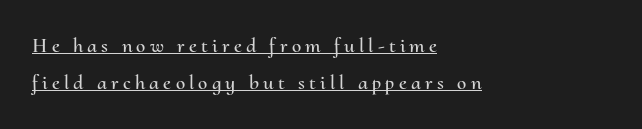
{"italic": "no", "underline": "yes", "align": "left", "line_spacing_ratio": 1.77, "letter_spacing": "wide", "letter_spacing_em": 0.2, "glyph_px": 21}
